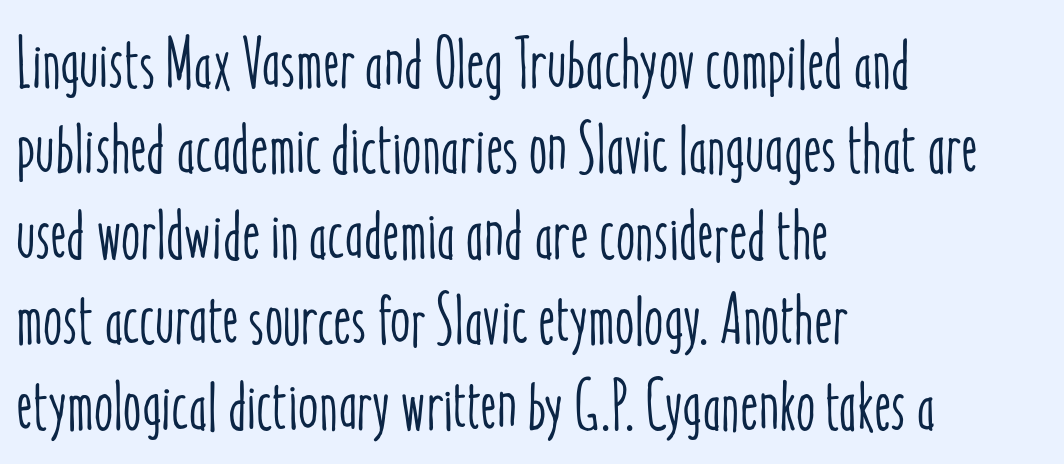
Q: Is the text italic (slanted)? A: No, it is upright.
Q: Is the text underlined? A: No.
Q: How is the paragraph aligned? A: Left-aligned.
Q: Is the spacing between letters normal or unusually wide? A: Normal.
Q: Width (condensed, normal, or wide)? A: Condensed.
Q: Stroke contrast? A: Low.
Q: x-height? A: Medium.
Q: Monospaced? A: No.
